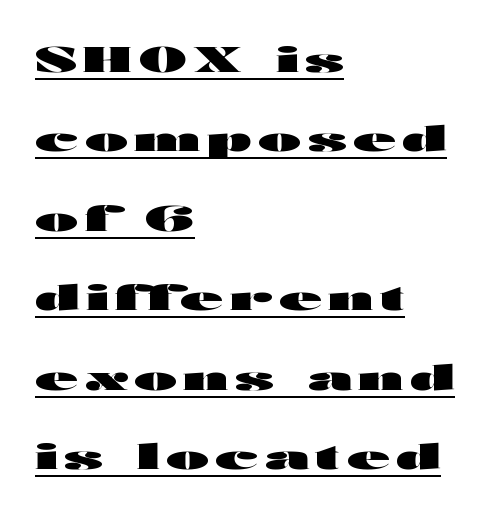
The image shows 35 px heavy, wide sans-serif type, upright; set left-aligned, loose line spacing (2.27x), underlined; high stroke contrast and a medium x-height.
